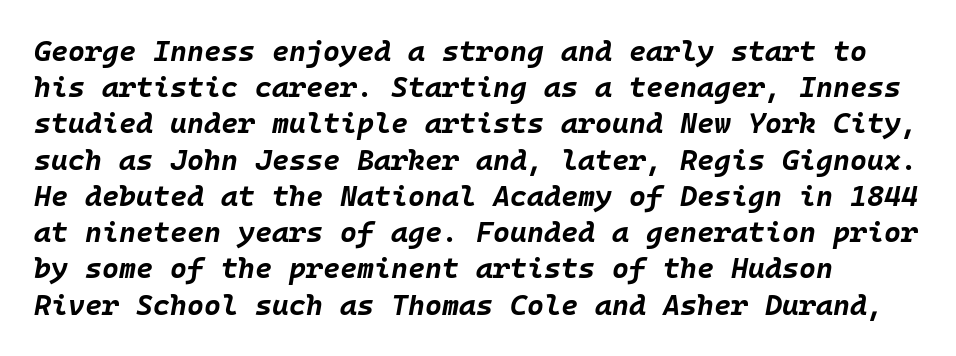
{"italic": "yes", "lean": "right", "slant_degrees": 10, "bold": "yes", "weight": "bold", "width": "normal", "stroke_contrast": "low", "x_height": "large", "monospaced": "yes", "underline": "no", "align": "left", "line_spacing": "normal", "line_spacing_ratio": 1.25, "letter_spacing": "normal", "letter_spacing_em": 0.0, "glyph_px": 29}
